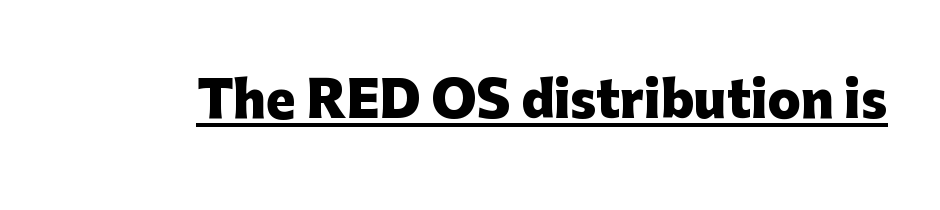
Does the lettering tilt? It doesn't — this is upright. Its strokes are broad and dark, the hallmark of bold type. Tracking value appears to be zero — textbook default spacing. This sample carries an underscore along the baseline area. This is sans-serif lettering, the kind often seen on screens and signage.
